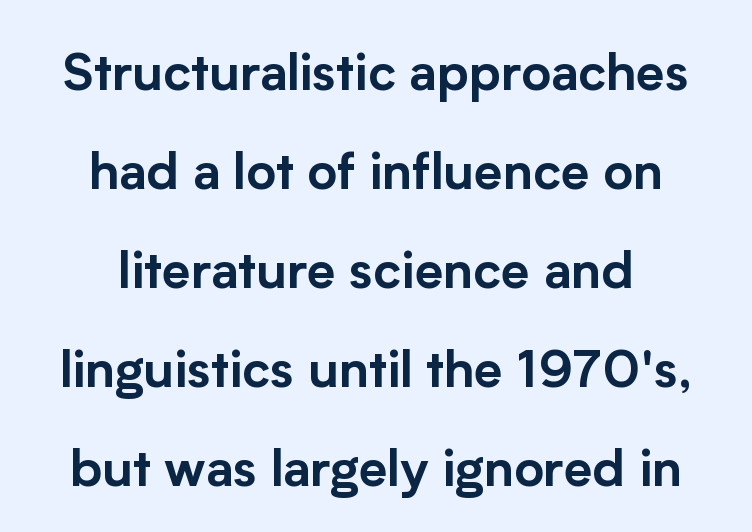
The image shows 51 px sans-serif type, upright; set centered, loose line spacing (1.94x), normal letter spacing, not underlined; low stroke contrast and a medium x-height.
